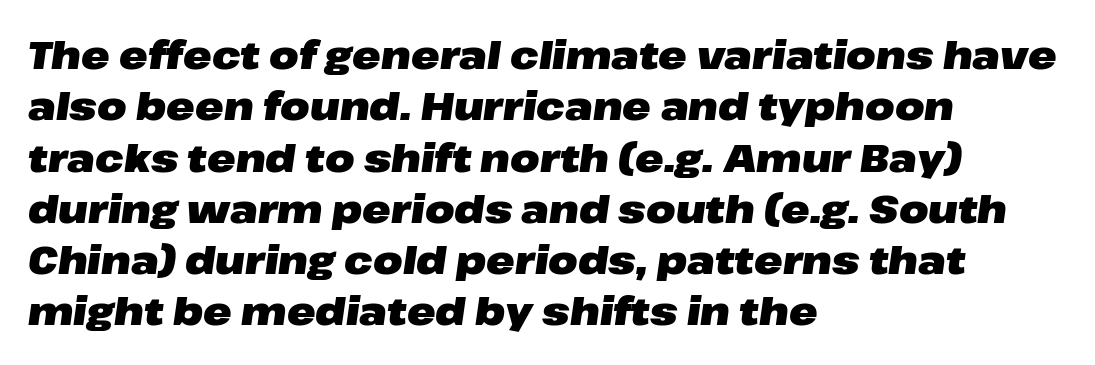
{"italic": "yes", "lean": "right", "slant_degrees": 8, "bold": "yes", "weight": "heavy", "width": "wide", "stroke_contrast": "low", "x_height": "medium", "monospaced": "no", "underline": "no", "align": "left", "line_spacing": "normal", "line_spacing_ratio": 1.35, "letter_spacing": "normal", "letter_spacing_em": 0.0, "glyph_px": 38}
